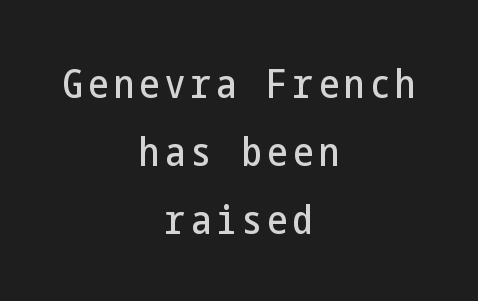
{"serif": "no", "italic": "no", "width": "condensed", "stroke_contrast": "low", "x_height": "medium", "underline": "no", "align": "center", "line_spacing": "normal", "line_spacing_ratio": 1.7, "glyph_px": 40}
